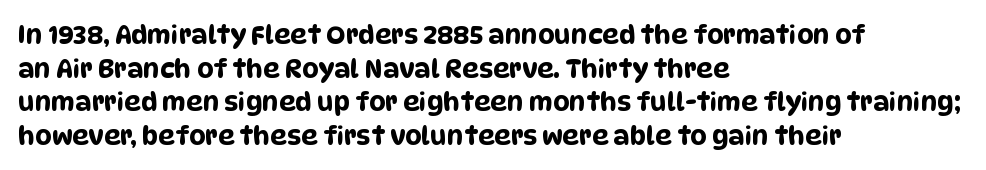
Nobody touched the tracking dial on this one. Leading: standard. Is the block centered? No — it sits flush against the left margin. Unmarked baselines from the first word to the last.
